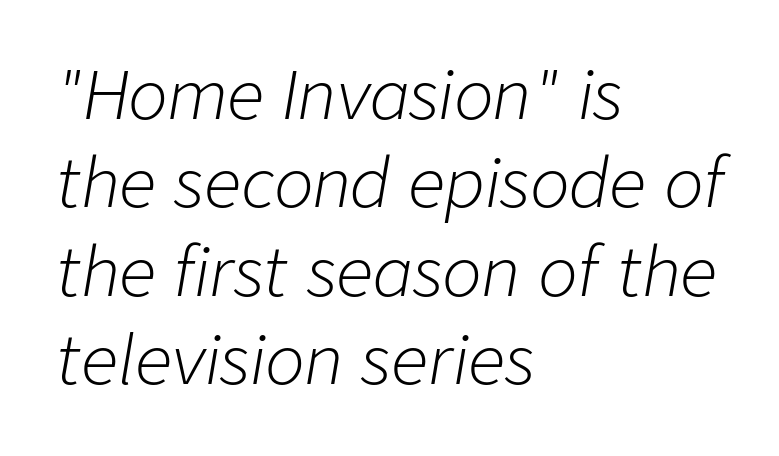
Q: Is the text bold? A: No.
Q: Is the text italic (slanted)? A: Yes, it leans right by about 9 degrees.
Q: Is the text underlined? A: No.
Q: How is the paragraph aligned? A: Left-aligned.
Q: Is the spacing between letters normal or unusually wide? A: Normal.
Q: Is the spacing between lines tight, normal or loose? A: Normal.
Q: Width (condensed, normal, or wide)? A: Normal.
Q: Stroke contrast? A: Low.
Q: x-height? A: Medium.
Q: Monospaced? A: No.
